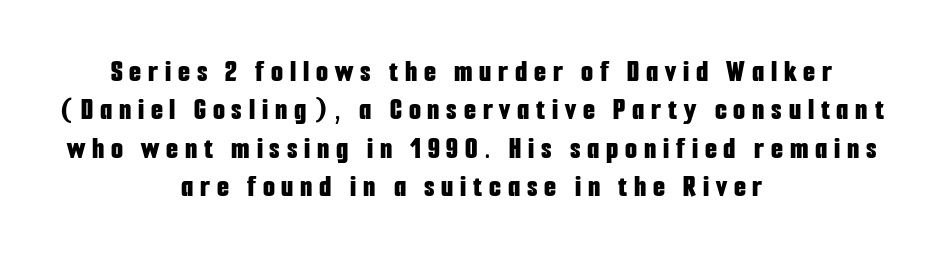
Q: Is the text bold? A: Yes.
Q: Is the text italic (slanted)? A: No, it is upright.
Q: Is the typeface a serif or a sans-serif typeface? A: Sans-serif.
Q: Is the text underlined? A: No.
Q: How is the paragraph aligned? A: Centered.
Q: Is the spacing between letters normal or unusually wide? A: Unusually wide.
Q: Width (condensed, normal, or wide)? A: Condensed.
Q: Stroke contrast? A: Low.
Q: x-height? A: Medium.
Q: Monospaced? A: No.
